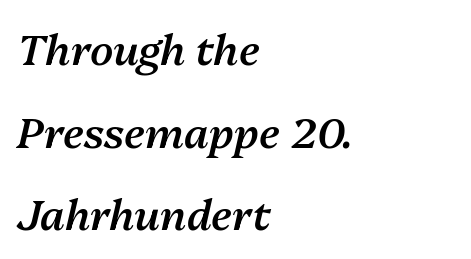
{"italic": "yes", "lean": "right", "slant_degrees": 13, "bold": "semi", "weight": "semibold", "width": "normal", "stroke_contrast": "medium", "x_height": "medium", "monospaced": "no", "underline": "no", "align": "left", "line_spacing": "loose", "line_spacing_ratio": 1.97, "letter_spacing": "normal", "letter_spacing_em": 0.0, "glyph_px": 42}
